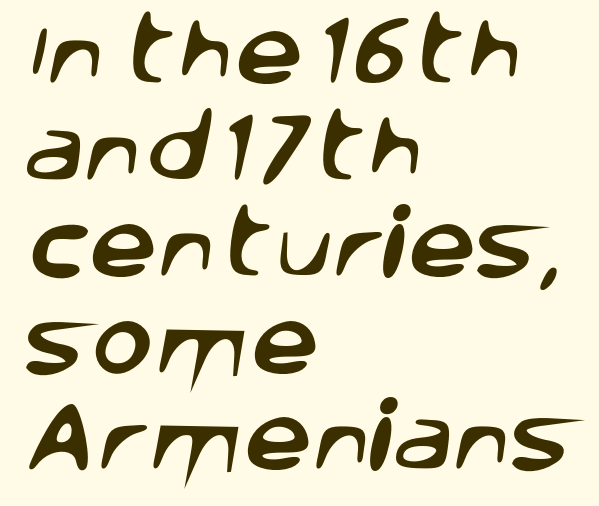
Descenders are the only things crossing below the line. This rendering employs a face without finishing strokes, i.e., a sans-serif. This sample has the flowing, uneven cadence of proportional lettering. Honestly, the row spacing looks completely unremarkable. In CSS terms this would be text-align: left.
